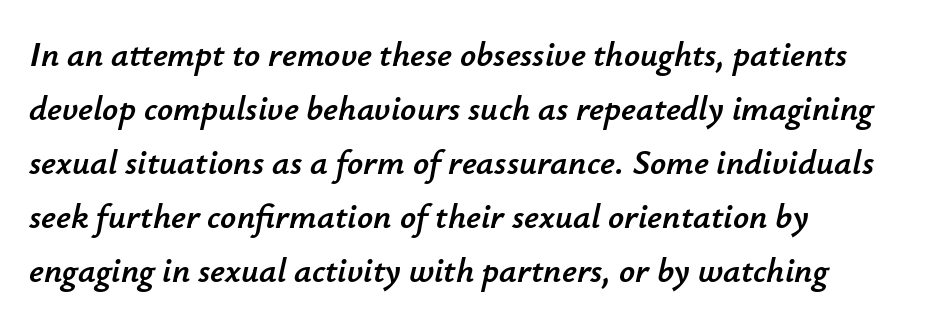
The passage is arranged the way most books set body copy — flush left. Look at the tracking — it's just the regular setting, nothing added. Successive baselines arrive at the customary interval. An italicized treatment has been applied to the whole sample. The rendering uses natural spacing where letterforms have individual widths.
